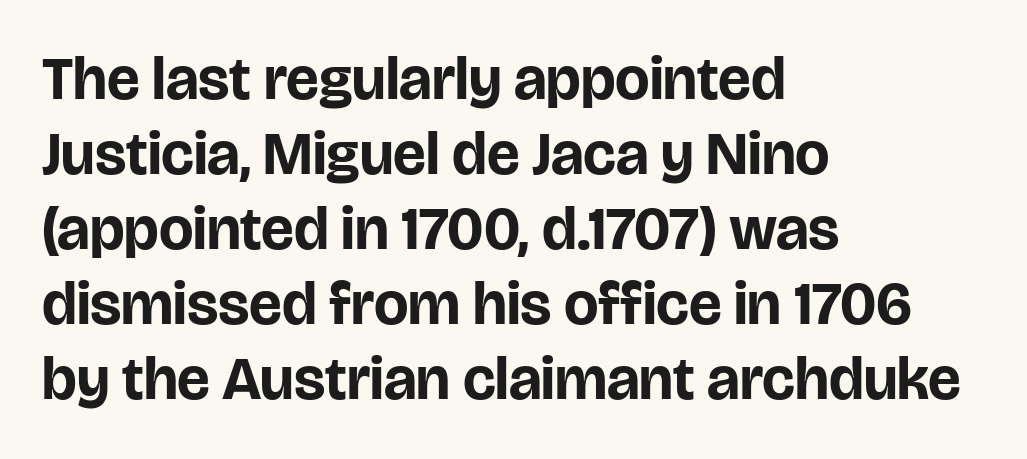
{"serif": "no", "italic": "no", "bold": "yes", "weight": "bold", "width": "normal", "stroke_contrast": "low", "x_height": "large", "monospaced": "no", "underline": "no", "align": "left", "line_spacing_ratio": 1.23, "letter_spacing": "normal", "letter_spacing_em": 0.0, "glyph_px": 61}
